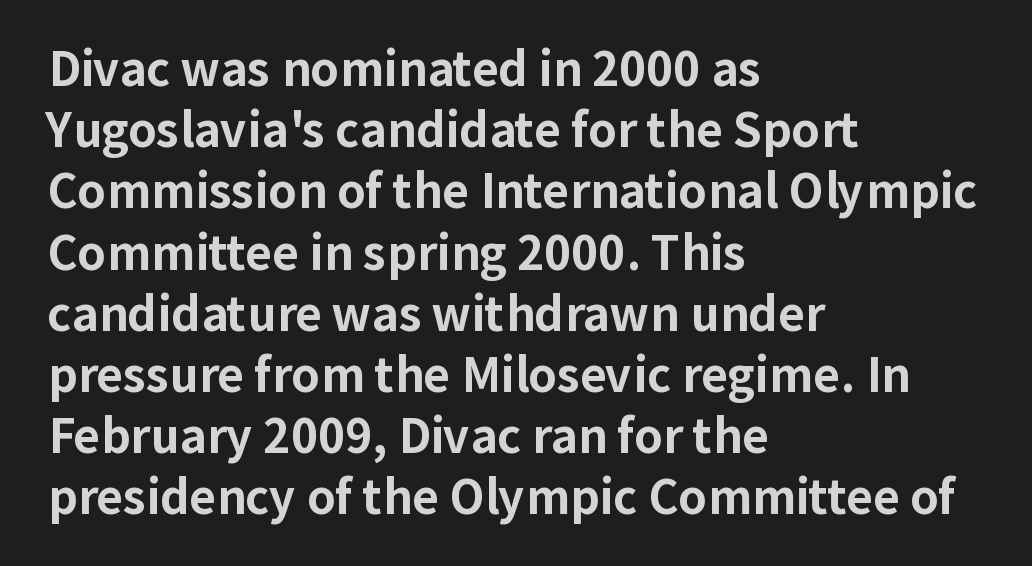
Q: Is the text bold? A: Yes.
Q: Is the text italic (slanted)? A: No, it is upright.
Q: Is the typeface a serif or a sans-serif typeface? A: Sans-serif.
Q: Is the text underlined? A: No.
Q: How is the paragraph aligned? A: Left-aligned.
Q: Is the spacing between letters normal or unusually wide? A: Normal.
Q: Is the spacing between lines tight, normal or loose? A: Normal.
Q: Width (condensed, normal, or wide)? A: Normal.
Q: Stroke contrast? A: Low.
Q: x-height? A: Medium.
Q: Monospaced? A: No.
